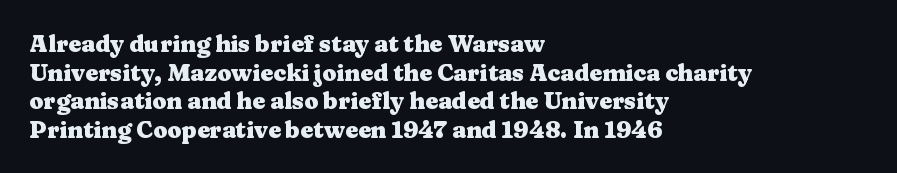
Q: Is the text bold? A: Yes.
Q: Is the text italic (slanted)? A: No, it is upright.
Q: Is the text underlined? A: No.
Q: How is the paragraph aligned? A: Left-aligned.
Q: Is the spacing between letters normal or unusually wide? A: Normal.
